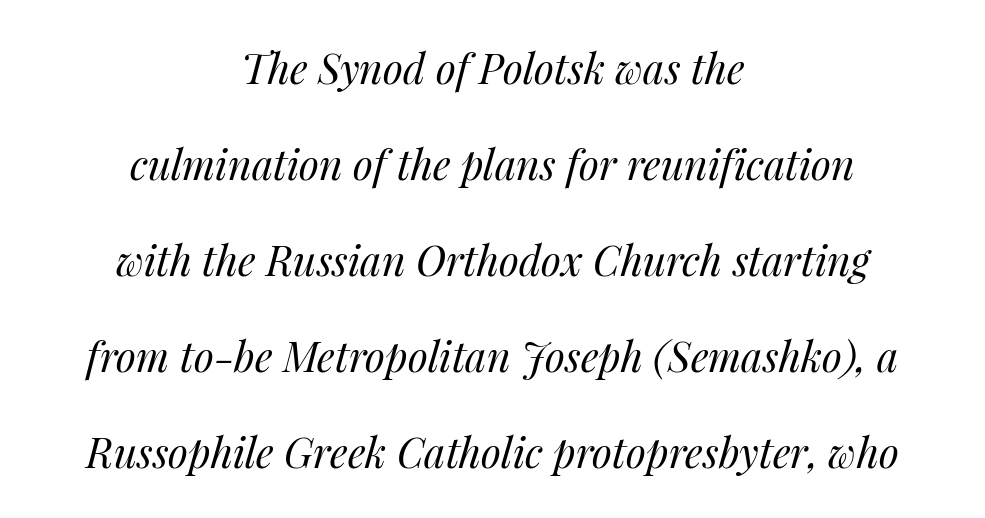
The image shows 41 px regular-weight type, italic (leaning right); set centered, loose line spacing (2.34x), normal letter spacing, not underlined; medium stroke contrast and a medium x-height.
